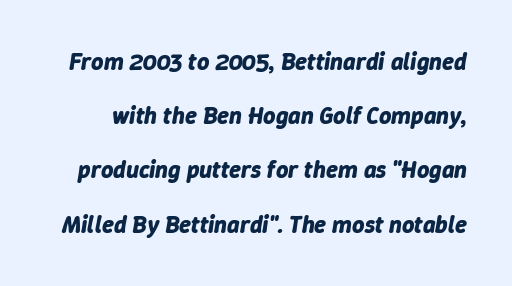
{"italic": "yes", "lean": "right", "slant_degrees": 9, "bold": "yes", "underline": "no", "line_spacing": "loose", "line_spacing_ratio": 2.26, "letter_spacing": "normal", "letter_spacing_em": 0.0, "glyph_px": 24}
